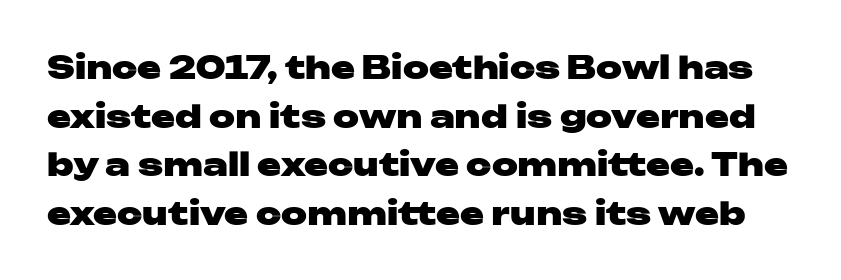
Q: Is the text bold? A: Yes.
Q: Is the text italic (slanted)? A: No, it is upright.
Q: Is the typeface a serif or a sans-serif typeface? A: Sans-serif.
Q: Is the text underlined? A: No.
Q: Is the spacing between letters normal or unusually wide? A: Normal.
Q: Is the spacing between lines tight, normal or loose? A: Normal.
Q: Width (condensed, normal, or wide)? A: Wide.
Q: Stroke contrast? A: Low.
Q: x-height? A: Medium.
Q: Monospaced? A: No.
